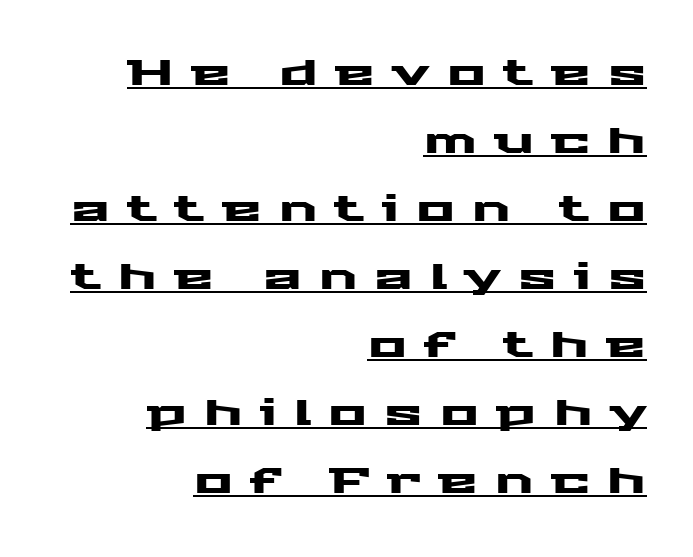
{"serif": "no", "italic": "no", "width": "wide", "stroke_contrast": "medium", "x_height": "medium", "monospaced": "no", "underline": "yes", "align": "right", "line_spacing_ratio": 1.89, "letter_spacing": "wide", "letter_spacing_em": 0.48, "glyph_px": 36}
